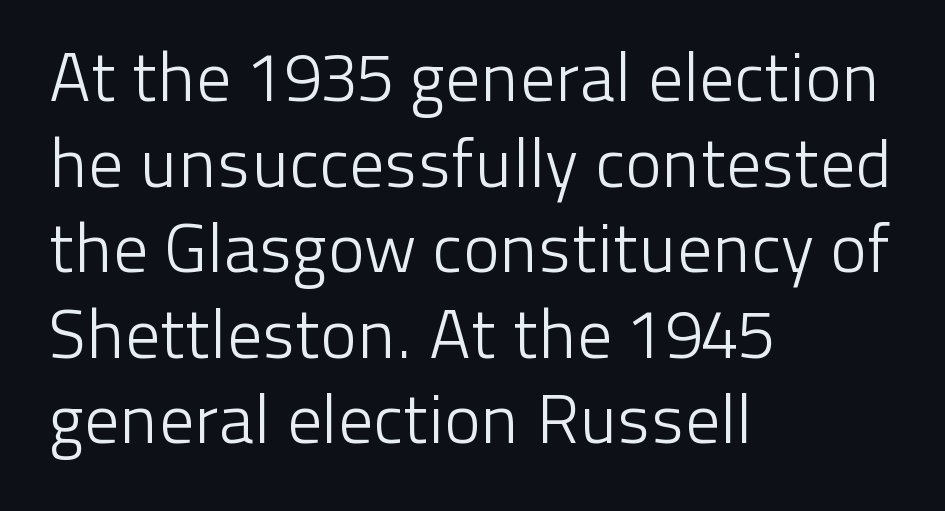
The image shows 69 px light sans-serif type, upright; set left-aligned, line spacing 1.24x, normal letter spacing, not underlined; low stroke contrast and a medium x-height.
